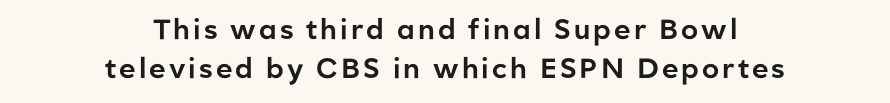
Evenly set lines give the paragraph a standard silhouette. The passage is arranged like a title page — every line centered. Quick note: underline off. Rendered with straight, roman letterforms. Looks like regular typesetting: each glyph gets only the width it needs.
